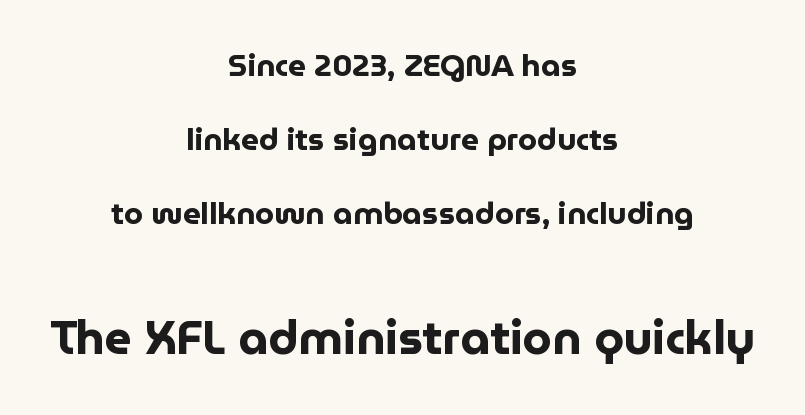
{"serif": "no", "italic": "no", "bold": "yes", "weight": "bold", "width": "normal", "stroke_contrast": "low", "x_height": "medium", "monospaced": "no", "underline": "no", "align": "center", "line_spacing": "loose", "line_spacing_ratio": 2.39, "letter_spacing": "normal", "letter_spacing_em": 0.0, "larger_block": "second", "size_ratio": 1.52, "glyph_px": 47}
